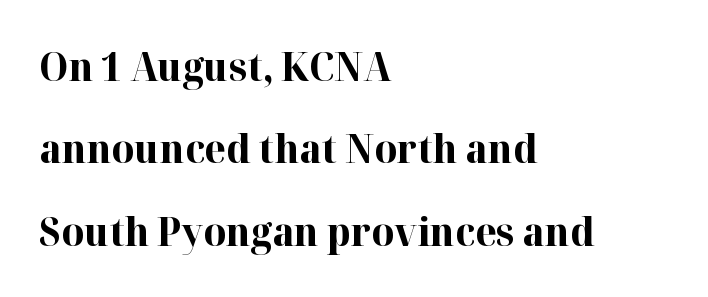
{"serif": "yes", "italic": "no", "bold": "yes", "weight": "bold", "width": "normal", "stroke_contrast": "high", "x_height": "medium", "monospaced": "no", "underline": "no", "align": "left", "line_spacing": "loose", "line_spacing_ratio": 2.11, "letter_spacing": "normal", "letter_spacing_em": 0.0, "glyph_px": 39}
